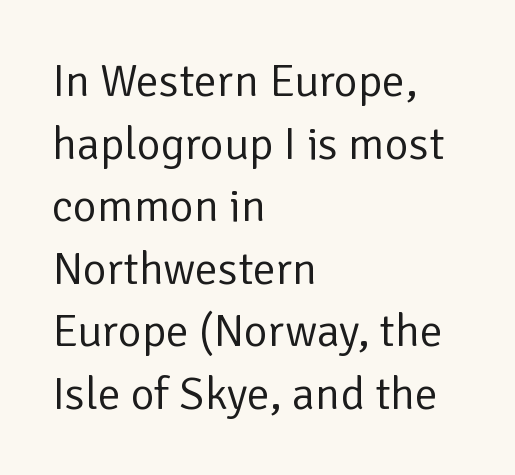
A bare baseline throughout the passage. The letters look calm and open, with moderate or lighter stems. Italic? Not at all — the glyphs are vertical. The passage shown stacks its lines at a standard gap. The rendering uses natural spacing where letterforms have individual widths. The rag falls on the right side of this text block.
